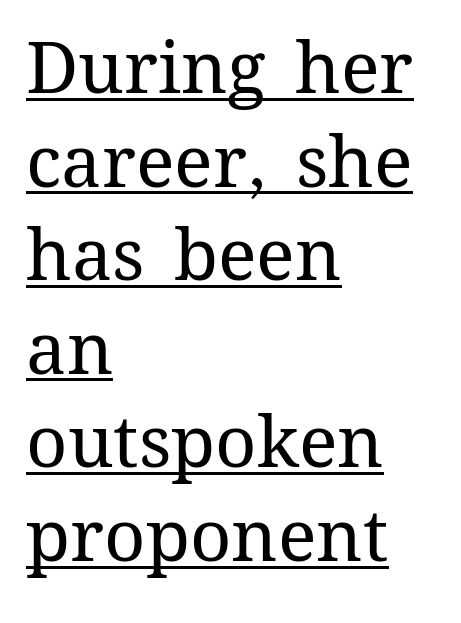
{"italic": "no", "bold": "no", "weight": "regular", "width": "normal", "stroke_contrast": "medium", "x_height": "medium", "monospaced": "no", "underline": "yes", "align": "left", "line_spacing": "normal", "line_spacing_ratio": 1.3, "letter_spacing": "normal", "letter_spacing_em": 0.0, "glyph_px": 72}
